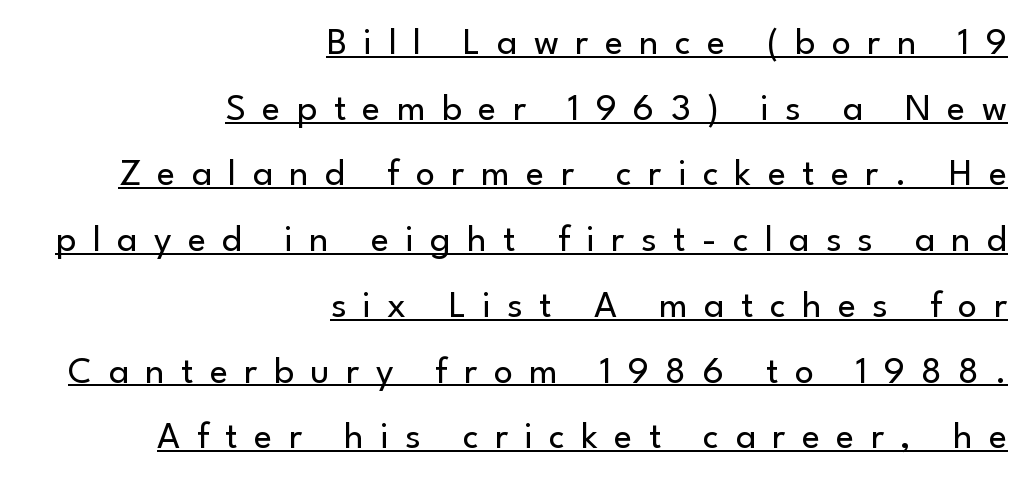
The ragged edge is on the left, which tells us the setting is flush right. Serif or sans? Sans — the stroke terminals are bare. Underline: present. Display-style spreading of the glyphs; the letterfit is very open. Characters remain perfectly vertical along every line.
